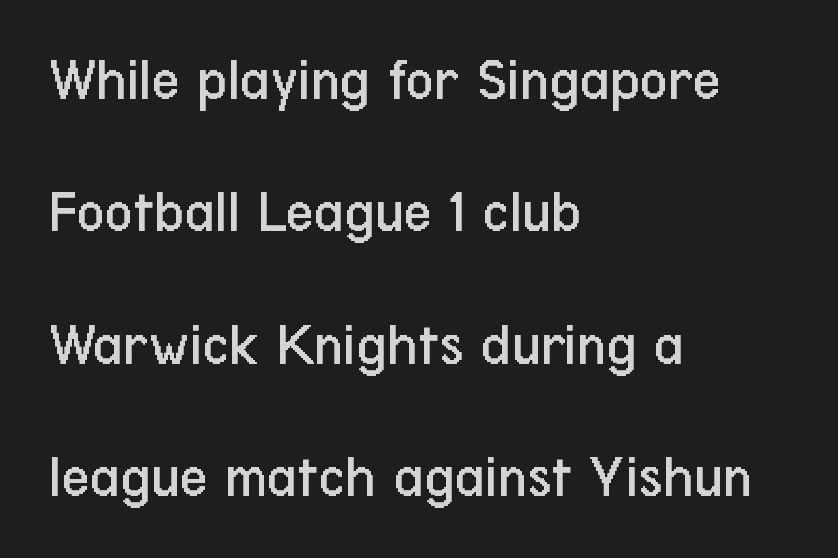
The image shows 61 px regular-weight, condensed sans-serif type, upright; set left-aligned, loose line spacing (2.17x), normal letter spacing, not underlined; low stroke contrast and a medium x-height.
